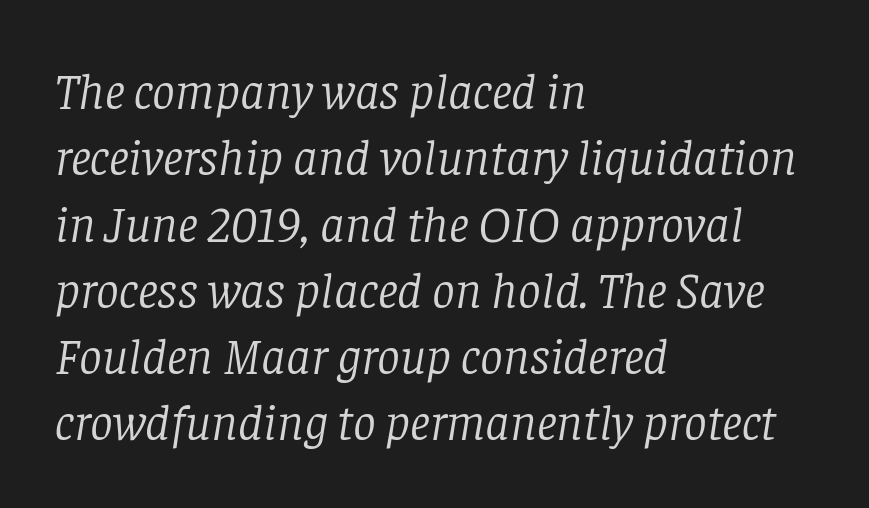
Q: Is the text bold? A: No.
Q: Is the text italic (slanted)? A: Yes, it leans right by about 8 degrees.
Q: Is the typeface a serif or a sans-serif typeface? A: Serif.
Q: Is the text underlined? A: No.
Q: How is the paragraph aligned? A: Left-aligned.
Q: Is the spacing between letters normal or unusually wide? A: Normal.
Q: Is the spacing between lines tight, normal or loose? A: Normal.
Q: Width (condensed, normal, or wide)? A: Normal.
Q: Stroke contrast? A: Low.
Q: x-height? A: Large.
Q: Monospaced? A: No.
